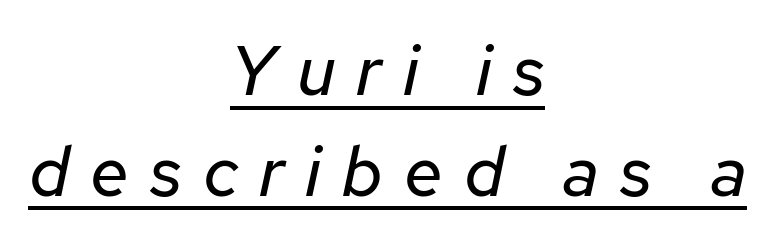
Q: Is the text bold? A: No.
Q: Is the text italic (slanted)? A: Yes, it leans right by about 12 degrees.
Q: Is the text underlined? A: Yes.
Q: How is the paragraph aligned? A: Centered.
Q: Is the spacing between letters normal or unusually wide? A: Unusually wide.
Q: Is the spacing between lines tight, normal or loose? A: Normal.
Q: Width (condensed, normal, or wide)? A: Normal.
Q: Stroke contrast? A: Low.
Q: x-height? A: Medium.
Q: Monospaced? A: No.
